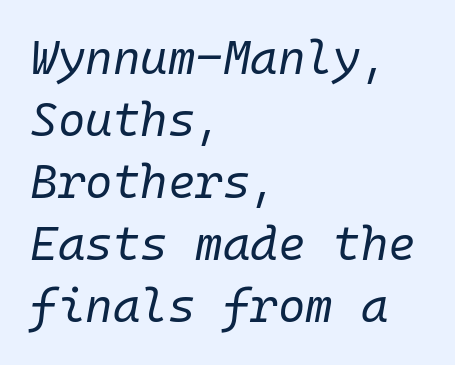
How would I describe the line gaps? Plain and ordinary. Leftover space on each line is placed entirely after the last word. No letter is thick-stroked: the sample isn't bold. This sample has the even, mechanical cadence of fixed-width lettering. Rule under the text: the space is simply empty.
